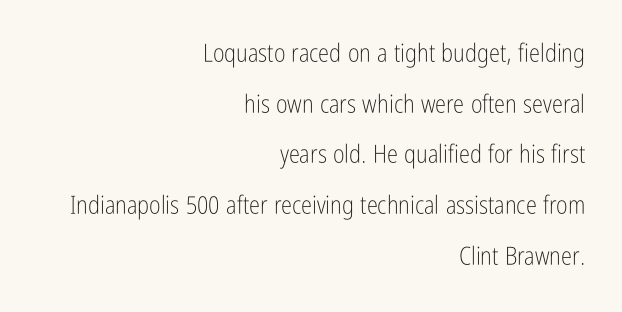
The image shows 25 px text type, upright; set right-aligned, loose line spacing (2.03x), normal letter spacing, not underlined.
